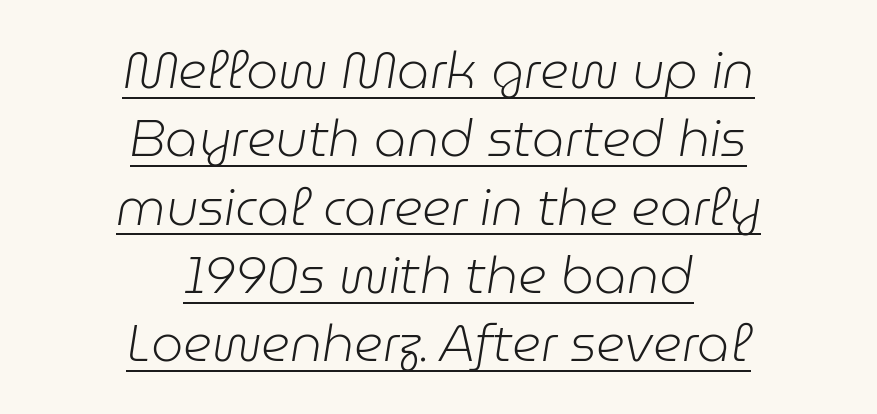
The image shows 51 px light type, italic (leaning right); set centered, normal line spacing (1.34x), normal letter spacing, underlined; low stroke contrast and a medium x-height.
